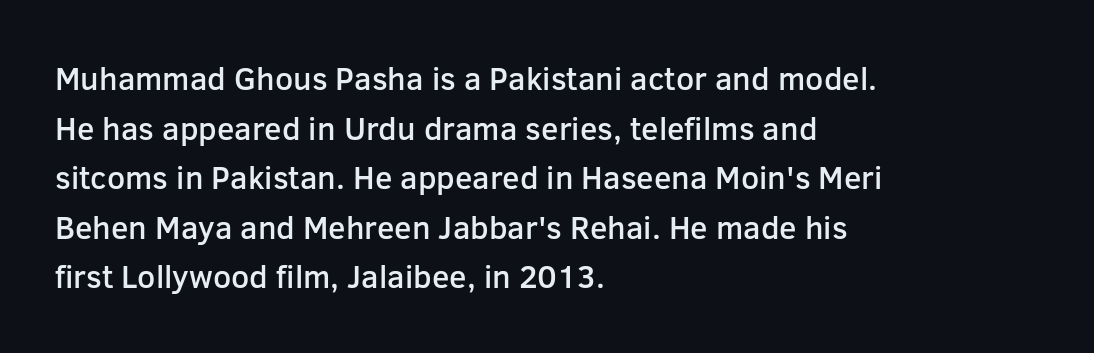
The image shows 32 px semibold sans-serif type, upright; set left-aligned, normal line spacing (1.55x), normal letter spacing, not underlined; low stroke contrast and a medium x-height.
